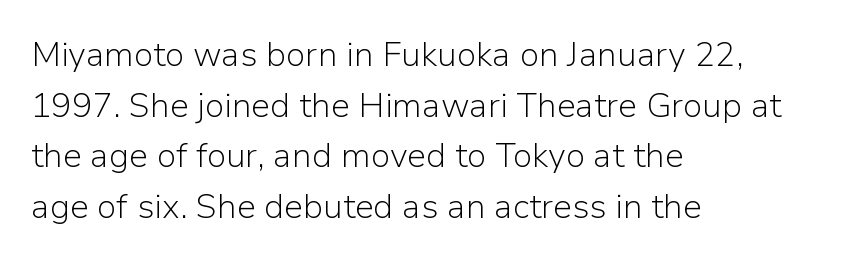
The lines sit at an ordinary, default distance from one another. The designer went with a sans here, leaving each stem footless. You could not count columns in this text — the font is proportionally spaced. The rendering anchors every line to the left-hand side. Tall strokes in this sample are plumb rather than angled.
